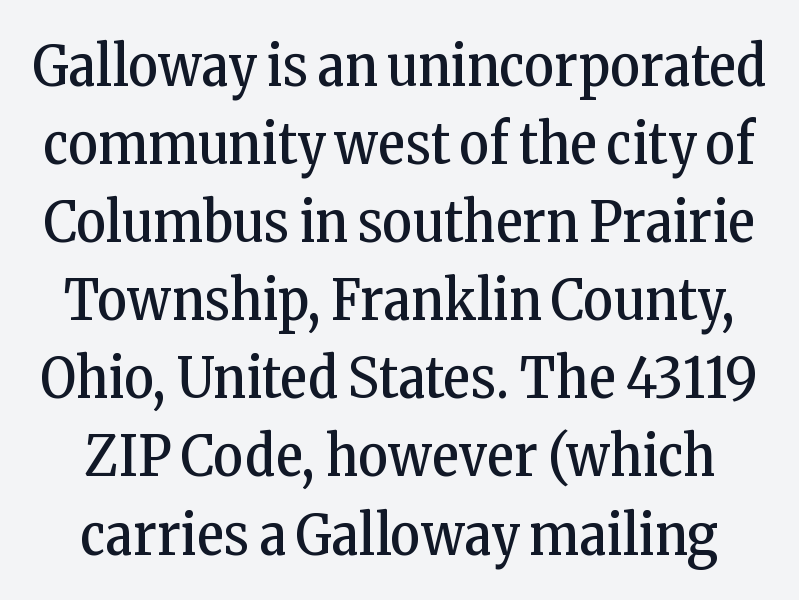
{"serif": "yes", "italic": "no", "bold": "no", "weight": "regular", "width": "condensed", "stroke_contrast": "low", "x_height": "medium", "monospaced": "no", "underline": "no", "line_spacing": "normal", "line_spacing_ratio": 1.37, "letter_spacing": "normal", "letter_spacing_em": 0.0, "glyph_px": 57}
